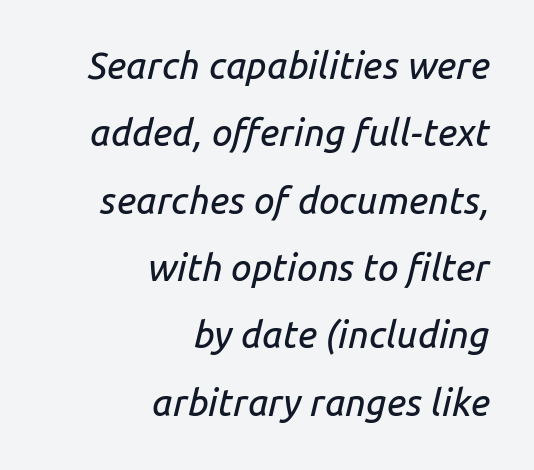
In CSS terms this would be text-align: right. Any mark beneath the type? The region is blank. The passage shown is typed in a proportional face where columns would drift. The typography opts for an oblique posture over an upright one. The tracking reads as untouched default to a designer's eye.
